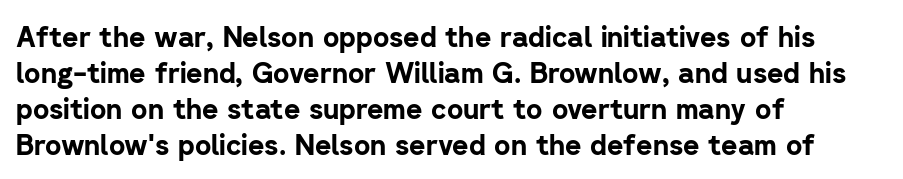
A student would call this left alignment; a typographer would say flush left, rag right. Caption: bold face, heavy strokes. Nope, not italic — everything's standing straight. Compared with typical paragraphs, the rows here are spaced about the same. Type style note: lacks serifs. Bare-footed words on every line.
